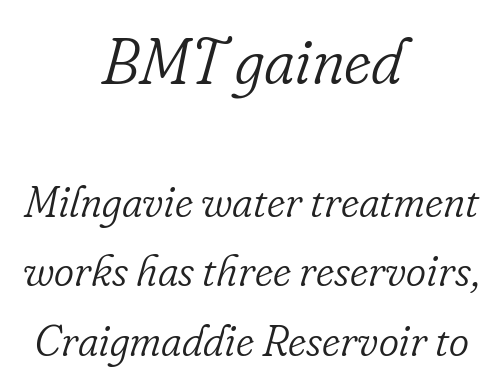
{"serif": "yes", "italic": "yes", "lean": "right", "slant_degrees": 16, "bold": "no", "weight": "light", "width": "normal", "stroke_contrast": "low", "x_height": "small", "monospaced": "no", "underline": "no", "align": "center", "line_spacing": "normal", "line_spacing_ratio": 1.61, "letter_spacing": "normal", "letter_spacing_em": 0.0, "larger_block": "first", "size_ratio": 1.49, "glyph_px": 64}
